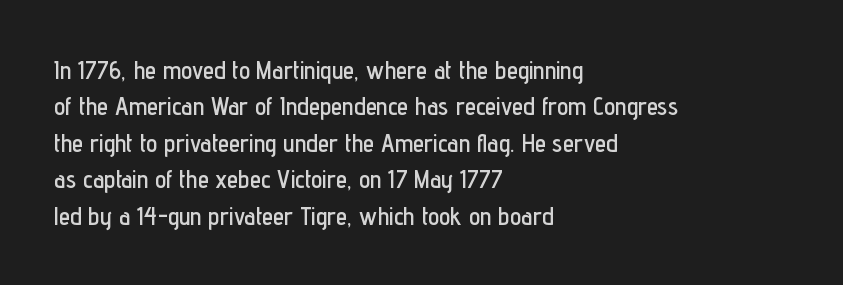
{"italic": "no", "underline": "no", "align": "left", "line_spacing": "normal", "line_spacing_ratio": 1.46, "letter_spacing": "normal", "letter_spacing_em": 0.0, "glyph_px": 25}
